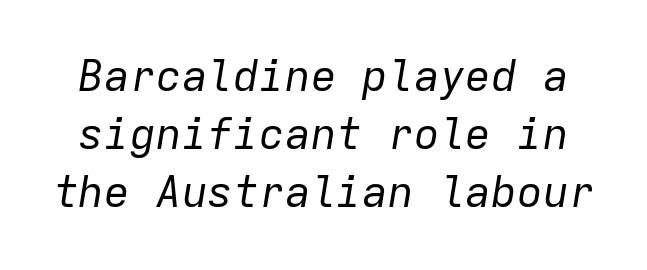
{"italic": "yes", "lean": "right", "slant_degrees": 9, "bold": "no", "weight": "regular", "width": "normal", "stroke_contrast": "low", "x_height": "medium", "monospaced": "yes", "underline": "no", "line_spacing": "normal", "line_spacing_ratio": 1.35, "letter_spacing": "normal", "letter_spacing_em": 0.0, "glyph_px": 43}
